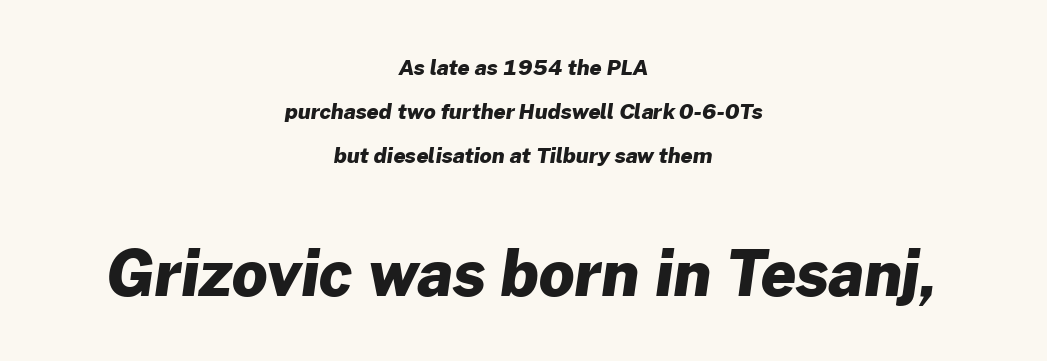
Caption: bold face, heavy strokes. Does extra space separate the letters? No, they use regular spacing. Line spacing here is loose. Does the bottom block carry the larger type? Yes, it does.
